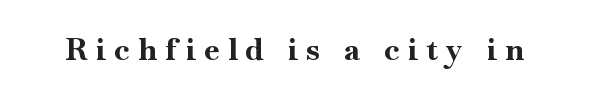
{"serif": "yes", "italic": "no", "bold": "yes", "weight": "bold", "width": "normal", "stroke_contrast": "high", "x_height": "small", "monospaced": "no", "underline": "no", "letter_spacing": "wide", "letter_spacing_em": 0.28, "glyph_px": 31}
